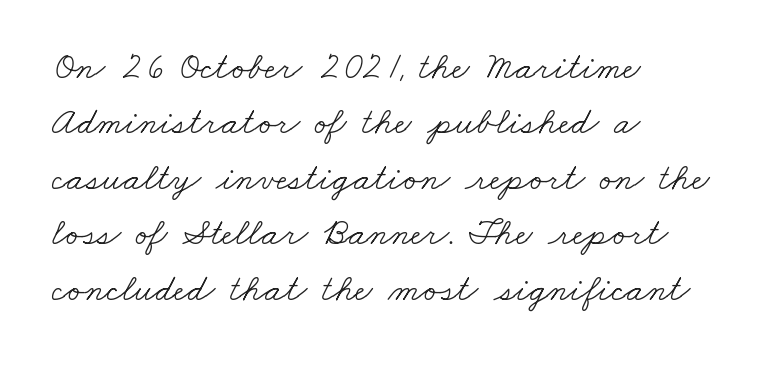
Q: Is the text bold? A: No.
Q: Is the typeface a serif or a sans-serif typeface? A: Serif.
Q: Is the text underlined? A: No.
Q: How is the paragraph aligned? A: Left-aligned.
Q: Is the spacing between letters normal or unusually wide? A: Normal.
Q: Is the spacing between lines tight, normal or loose? A: Normal.
Q: Width (condensed, normal, or wide)? A: Wide.
Q: Stroke contrast? A: Low.
Q: x-height? A: Small.
Q: Monospaced? A: No.
